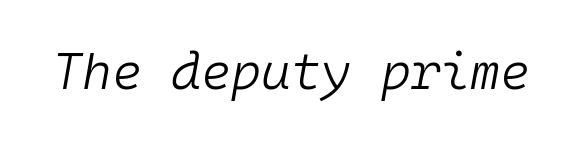
{"italic": "yes", "lean": "right", "slant_degrees": 10, "bold": "no", "weight": "light", "width": "normal", "stroke_contrast": "low", "x_height": "medium", "monospaced": "yes", "underline": "no", "letter_spacing": "normal", "letter_spacing_em": 0.0, "glyph_px": 51}
